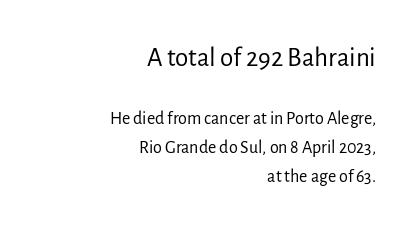
Successive baselines arrive at the customary interval. You could call the tracking neutral — neither tight nor loose. The passage shown begins with its larger block and ends with its smaller one. Horizontally, the lines are justified to the trailing edge only. Unbolded letterforms with no extra heft.
